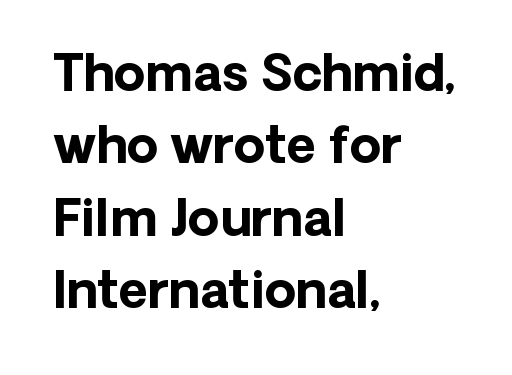
The image shows 50 px bold sans-serif type, upright; set left-aligned, normal line spacing (1.45x), normal letter spacing, not underlined; low stroke contrast and a medium x-height.
